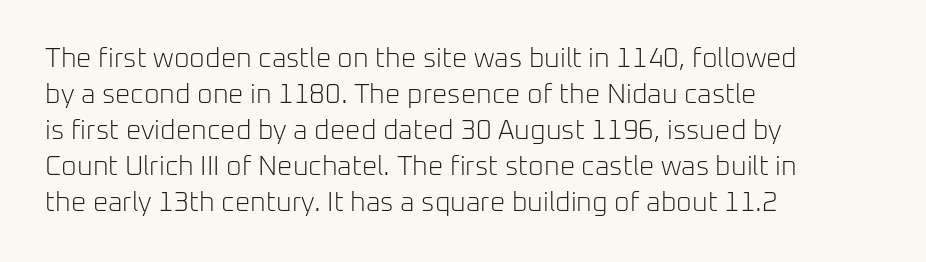
Q: Is the text bold? A: No.
Q: Is the text italic (slanted)? A: No, it is upright.
Q: Is the text underlined? A: No.
Q: How is the paragraph aligned? A: Left-aligned.
Q: Is the spacing between letters normal or unusually wide? A: Normal.
Q: Is the spacing between lines tight, normal or loose? A: Normal.
